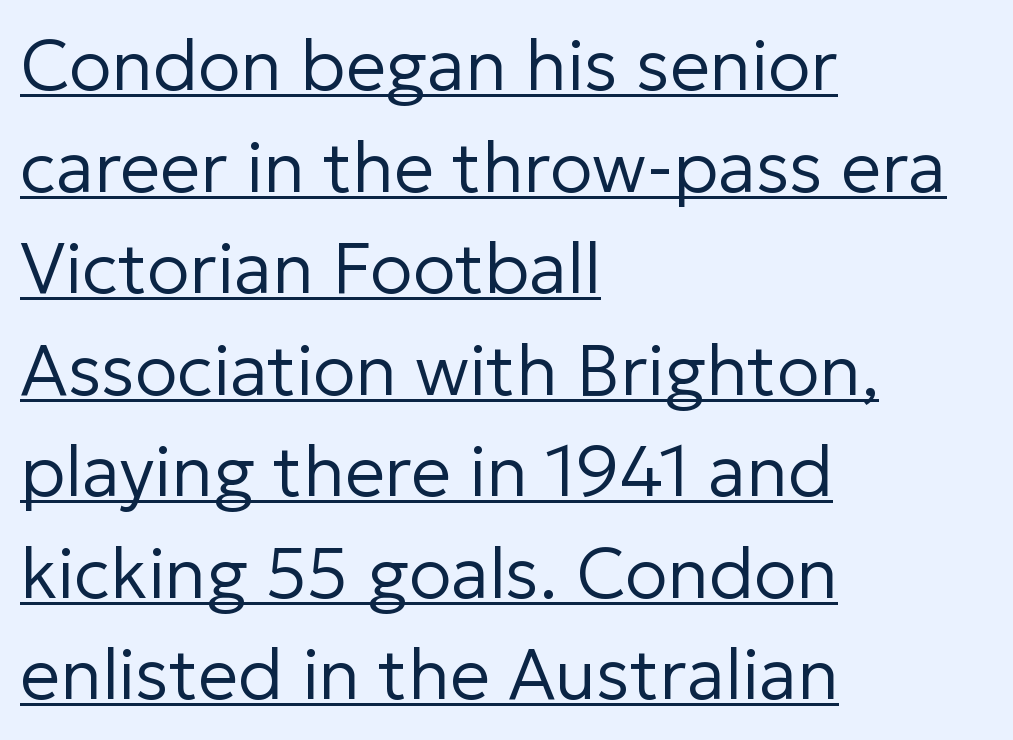
The characters display no serif detailing; their extremities are plain. Each letter keeps its own natural width here, so spacing adapts to shape. Vertically, the passage feels balanced, rows spaced as you'd expect. Every row of glyphs begins at an identical x-position on the left. Heaviness? Minimal to ordinary, like unemphasized prose. The letterforms sit shoulder to shoulder at normal distance.
